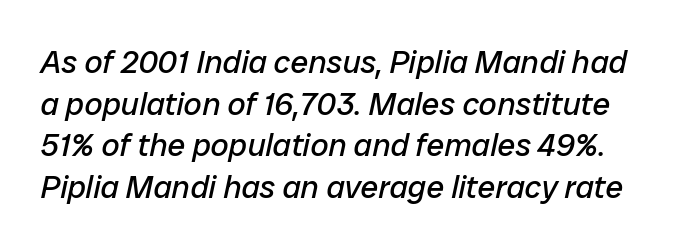
Does the lettering tilt? It does — this is italic. Weight class: somewhere from thin through regular. Leading: standard. Spacing verdict: proportional, widths tailored to each character. A bare baseline throughout the passage. The line texture is even and compact thanks to regular tracking.
